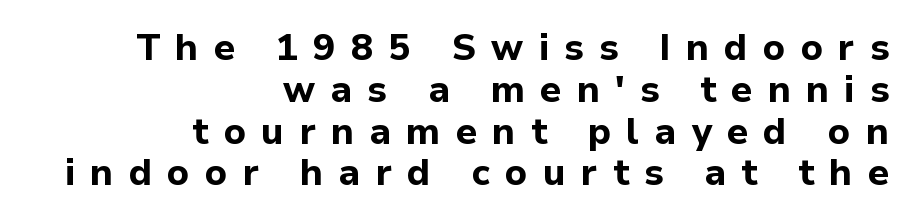
The image shows 37 px bold sans-serif type, upright; set right-aligned, tight line spacing (1.13x), unusually wide letter spacing (+0.41 em), not underlined; low stroke contrast and a medium x-height.
